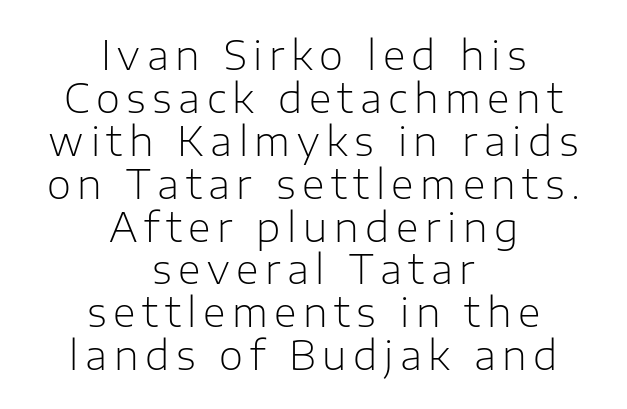
The image shows 39 px light sans-serif type, upright; set centered, tight line spacing (1.1x), not underlined; low stroke contrast and a medium x-height.
